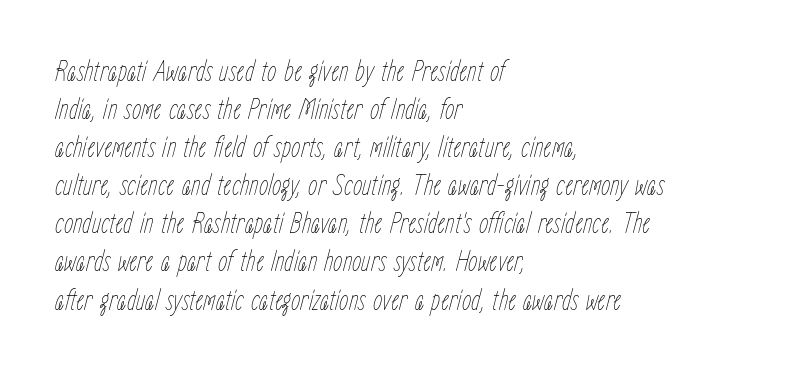
{"italic": "yes", "lean": "right", "slant_degrees": 15, "bold": "no", "weight": "thin", "width": "condensed", "stroke_contrast": "low", "x_height": "medium", "monospaced": "no", "underline": "no", "align": "left", "line_spacing": "normal", "line_spacing_ratio": 1.27, "letter_spacing": "normal", "letter_spacing_em": 0.0, "glyph_px": 30}
